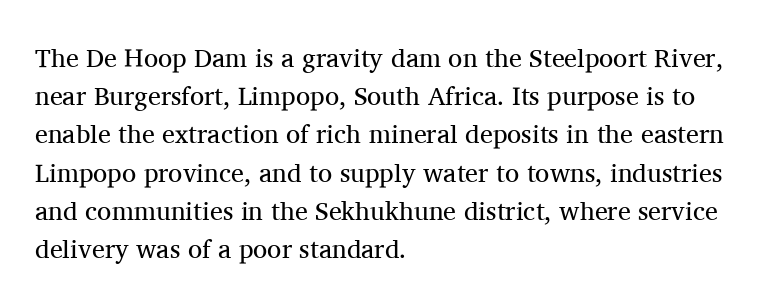
The image shows 26 px text type, upright; set left-aligned, normal line spacing (1.47x), normal letter spacing, not underlined.
